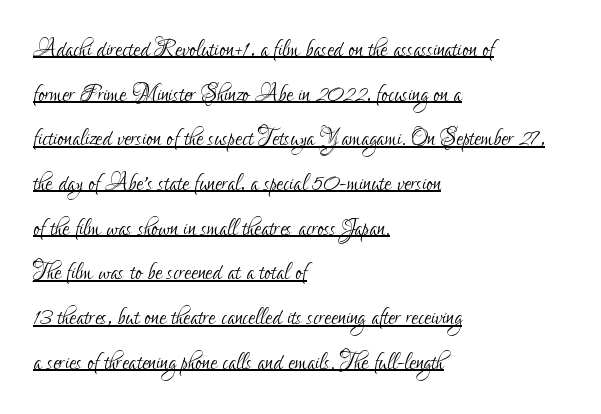
Here the glyphs are tracked normally, forming tight word shapes. The letters advance in unequal steps, a hallmark of proportional type. Serifs: no, the terminals of the letterforms are clean.
